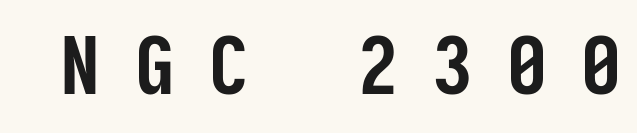
The gap between lines stays unmarked. Someone cranked the tracking dial way up on this one. Typesetter's note: full bold, strokes at maximum text heaviness. The characters display no serif detailing; their extremities are plain. Every stem runs plumb, perpendicular to the baseline.
